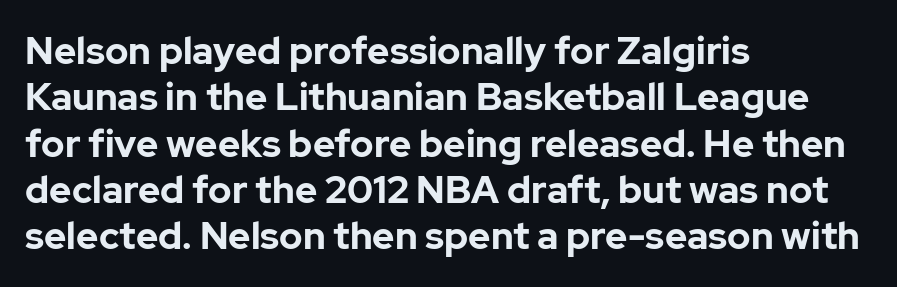
The face used here is rendered with its standard letterfit. Typographically, this falls in the sans-serif category. Varying glyph widths throughout — classic text-font behaviour. Caption: multi-line text, flush left, ragged right.
